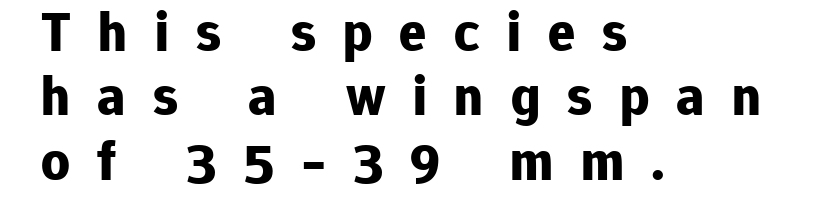
No word sits above an underline. In terms of letterform style, serifs are entirely absent. The lines in this sample share a left origin and differ only in where they stop. You'd pick this weight for a headline — it's a proper bold.
